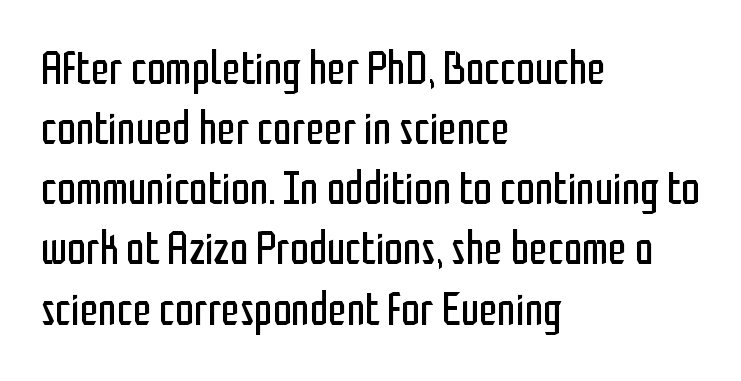
Q: Is the text bold? A: No.
Q: Is the text italic (slanted)? A: No, it is upright.
Q: Is the typeface a serif or a sans-serif typeface? A: Sans-serif.
Q: Is the text underlined? A: No.
Q: How is the paragraph aligned? A: Left-aligned.
Q: Is the spacing between letters normal or unusually wide? A: Normal.
Q: Is the spacing between lines tight, normal or loose? A: Normal.
Q: Width (condensed, normal, or wide)? A: Condensed.
Q: Stroke contrast? A: Low.
Q: x-height? A: Medium.
Q: Monospaced? A: No.
